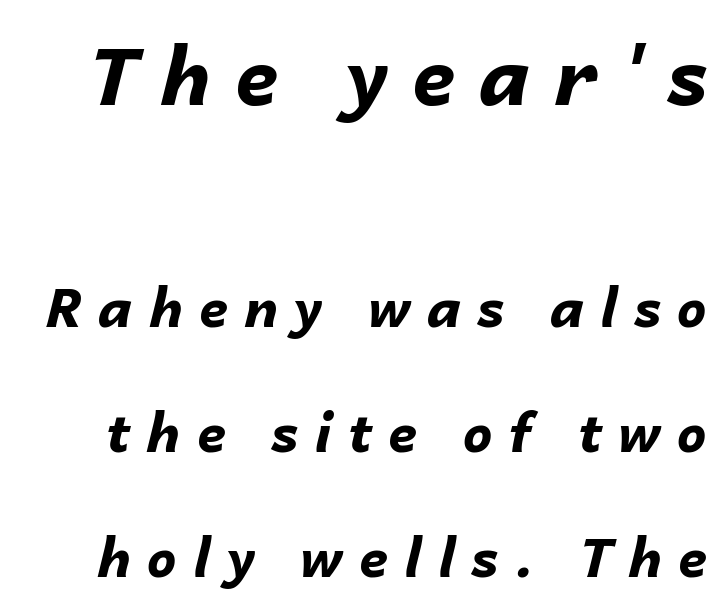
{"italic": "yes", "lean": "right", "slant_degrees": 14, "bold": "yes", "weight": "bold", "width": "normal", "stroke_contrast": "low", "x_height": "medium", "monospaced": "no", "underline": "no", "line_spacing": "loose", "line_spacing_ratio": 2.36, "letter_spacing": "wide", "letter_spacing_em": 0.3, "larger_block": "first", "size_ratio": 1.49, "glyph_px": 79}
